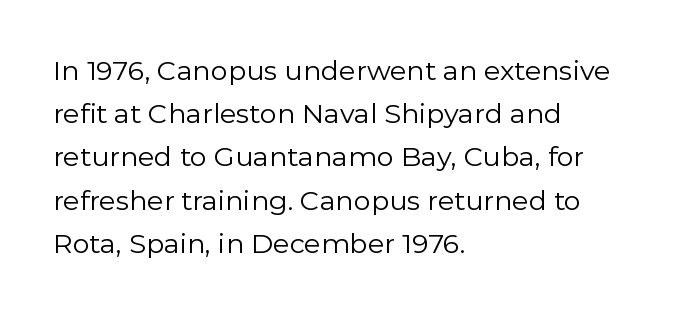
{"italic": "no", "bold": "no", "underline": "no", "align": "left", "line_spacing": "normal", "line_spacing_ratio": 1.6, "letter_spacing": "normal", "letter_spacing_em": 0.0, "glyph_px": 27}
